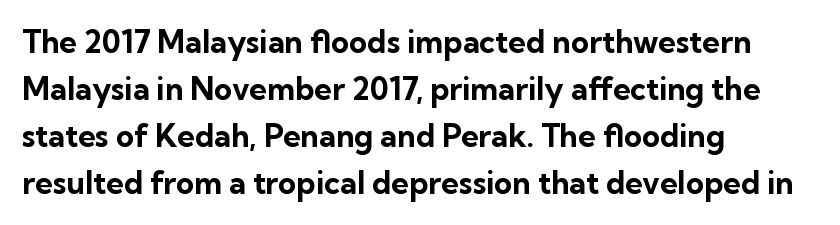
The face used here is proportionally spaced, like ordinary book or web type. Underlining? Definitely not there. The characters look thick and weighty, a clear bold. Characters follow at the spacing the type designer built in. Reading down the block, your eye returns to a fixed left position each line.
